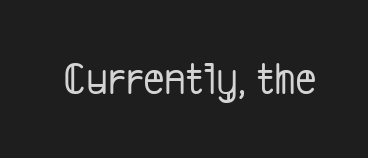
Q: Is the typeface a serif or a sans-serif typeface? A: Sans-serif.
Q: Is the text underlined? A: No.
Q: Is the spacing between letters normal or unusually wide? A: Normal.
Q: Width (condensed, normal, or wide)? A: Condensed.
Q: Stroke contrast? A: Low.
Q: x-height? A: Medium.
Q: Monospaced? A: No.
